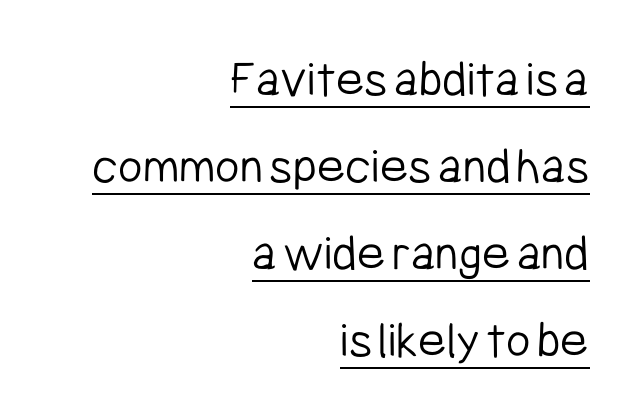
{"serif": "no", "italic": "no", "bold": "no", "weight": "light", "width": "condensed", "stroke_contrast": "low", "x_height": "medium", "monospaced": "no", "underline": "yes", "align": "right", "line_spacing": "normal", "line_spacing_ratio": 1.64, "letter_spacing": "normal", "letter_spacing_em": 0.0, "glyph_px": 53}
